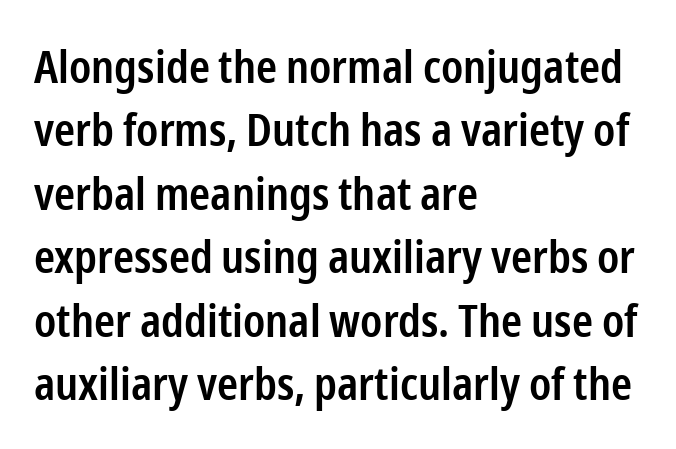
{"serif": "no", "italic": "no", "bold": "semi", "weight": "semibold", "width": "condensed", "stroke_contrast": "low", "x_height": "medium", "monospaced": "no", "underline": "no", "align": "left", "line_spacing": "normal", "line_spacing_ratio": 1.41, "letter_spacing": "normal", "letter_spacing_em": 0.0, "glyph_px": 45}
